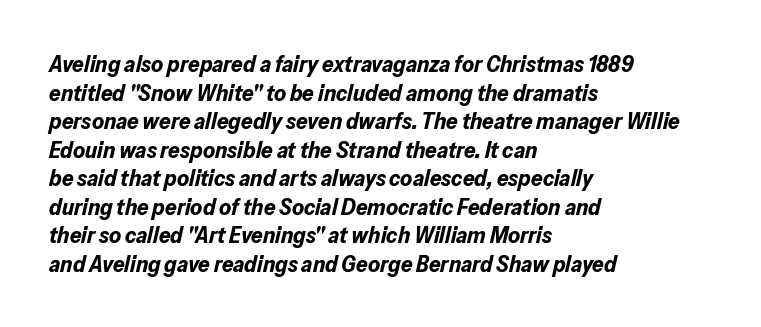
All the whitespace from short lines collects on the right. These lines keep a tight, regular rhythm from letter to letter. Rendered with sloped, italic letterforms. Does the weight exceed regular? Yes, all the way to bold.
